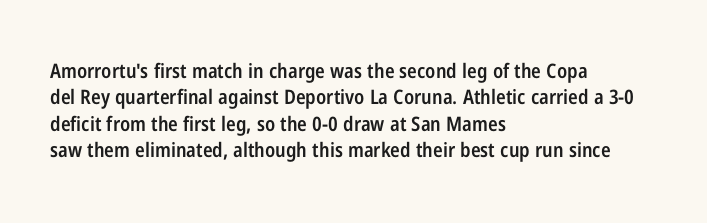
Beneath every word, the page is bare. Upright lettering throughout. Teacher's note: observe the even left margin — that is flush-left alignment. Caption: standard tracking, unaltered. A fair bit of extra ink — the face is semibold, not bold.
